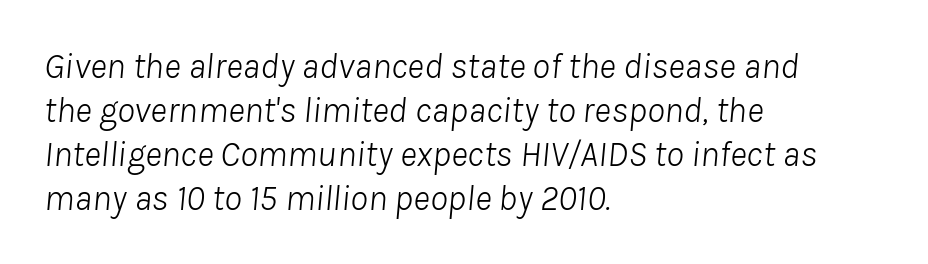
{"italic": "yes", "lean": "right", "slant_degrees": 8, "bold": "no", "weight": "light", "width": "normal", "stroke_contrast": "low", "x_height": "medium", "monospaced": "no", "underline": "no", "align": "left", "line_spacing_ratio": 1.22, "letter_spacing": "normal", "letter_spacing_em": 0.0, "glyph_px": 36}
